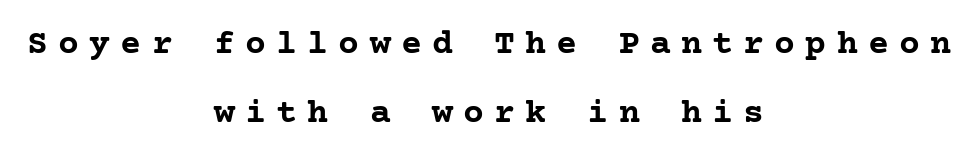
The image shows 35 px semibold serif type, upright; set centered, loose line spacing (1.98x), unusually wide letter spacing (+0.29 em), not underlined; low stroke contrast and a medium x-height.
